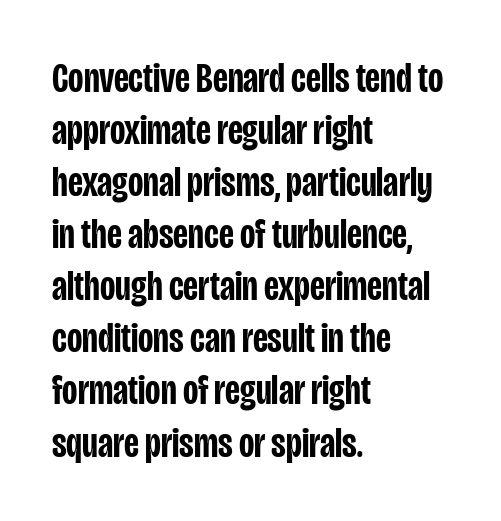
Horizontally, the lines are justified to the leading edge only. Looks like regular typesetting: each glyph gets only the width it needs. Every stem runs plumb, perpendicular to the baseline. Stroke terminals: plain, sans-serif. Notice the strokes are somewhat thickened but not fully heavy: this is a semibold.
